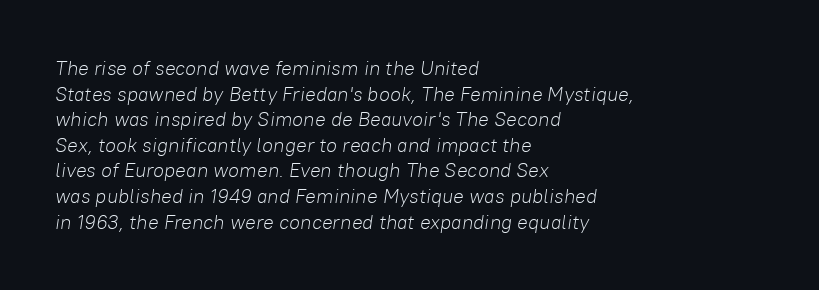
Q: Is the text bold? A: No.
Q: Is the text italic (slanted)? A: Yes, it leans right by about 8 degrees.
Q: Is the text underlined? A: No.
Q: How is the paragraph aligned? A: Left-aligned.
Q: Is the spacing between letters normal or unusually wide? A: Normal.
Q: Is the spacing between lines tight, normal or loose? A: Normal.
